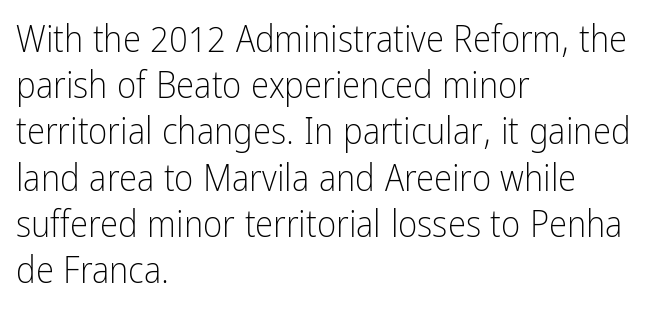
Q: Is the text bold? A: No.
Q: Is the text italic (slanted)? A: No, it is upright.
Q: Is the typeface a serif or a sans-serif typeface? A: Sans-serif.
Q: Is the text underlined? A: No.
Q: How is the paragraph aligned? A: Left-aligned.
Q: Is the spacing between letters normal or unusually wide? A: Normal.
Q: Is the spacing between lines tight, normal or loose? A: Normal.
Q: Width (condensed, normal, or wide)? A: Condensed.
Q: Stroke contrast? A: Low.
Q: x-height? A: Medium.
Q: Monospaced? A: No.
